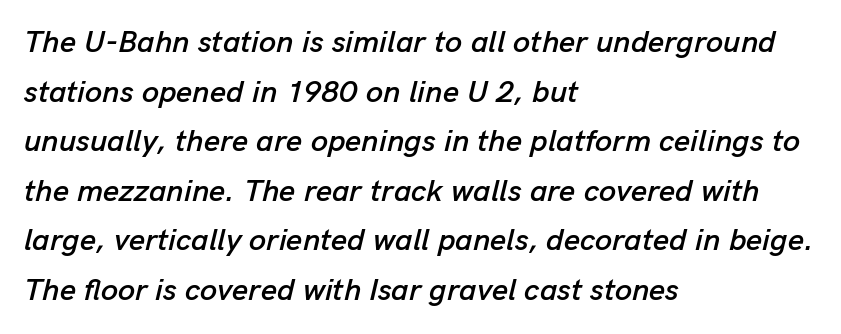
Regular leading. Horizontally, the lines are justified to the leading edge only. The rendering keeps characters at their native spacing. This sample has the flowing, uneven cadence of proportional lettering. Check under the words: just untouched page.
